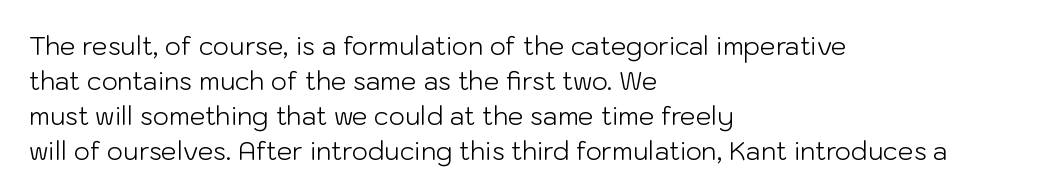
Q: Is the text bold? A: No.
Q: Is the text italic (slanted)? A: No, it is upright.
Q: Is the text underlined? A: No.
Q: How is the paragraph aligned? A: Left-aligned.
Q: Is the spacing between letters normal or unusually wide? A: Normal.
Q: Is the spacing between lines tight, normal or loose? A: Normal.
